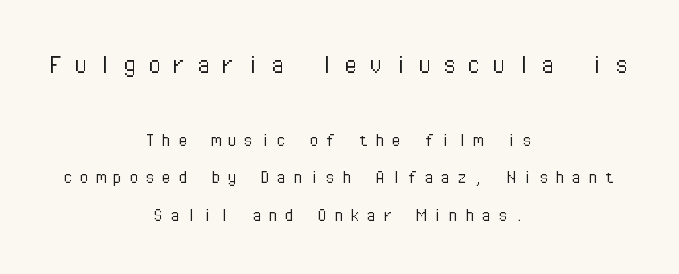
Q: Is the text bold? A: No.
Q: Is the text italic (slanted)? A: No, it is upright.
Q: Is the typeface a serif or a sans-serif typeface? A: Sans-serif.
Q: Is the text underlined? A: No.
Q: How is the paragraph aligned? A: Centered.
Q: Is the spacing between letters normal or unusually wide? A: Unusually wide.
Q: Which block of text is set in a larger size, the first (top) or the second (bottom)? A: The first (top) one.
Q: Width (condensed, normal, or wide)? A: Normal.
Q: Stroke contrast? A: Low.
Q: x-height? A: Medium.
Q: Monospaced? A: Yes.
